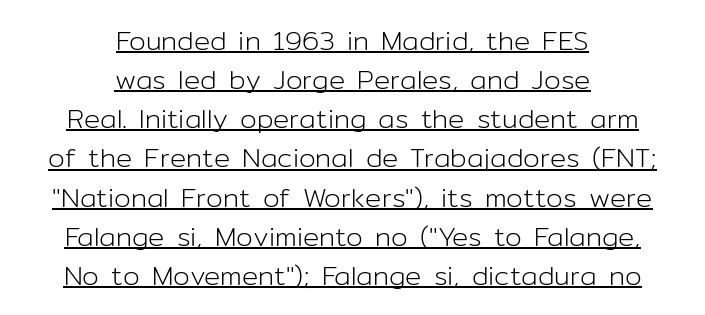
Q: Is the text bold? A: No.
Q: Is the text italic (slanted)? A: No, it is upright.
Q: Is the text underlined? A: Yes.
Q: How is the paragraph aligned? A: Centered.
Q: Is the spacing between letters normal or unusually wide? A: Normal.
Q: Is the spacing between lines tight, normal or loose? A: Normal.
